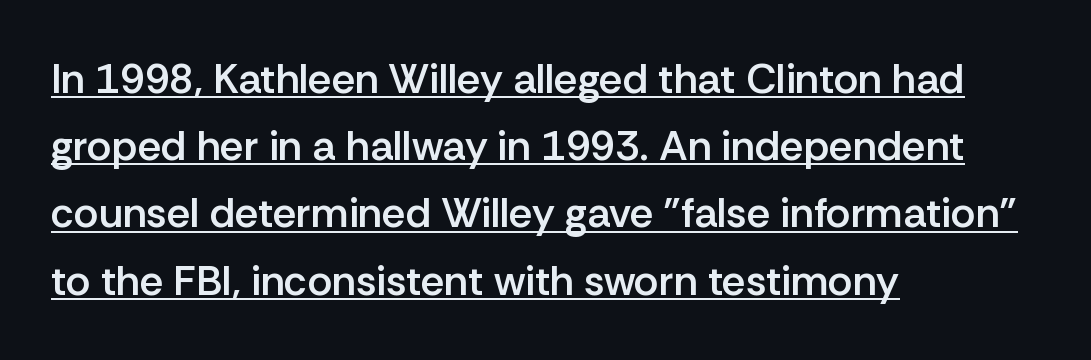
Q: Is the text bold? A: Semi-bold.
Q: Is the text italic (slanted)? A: No, it is upright.
Q: Is the typeface a serif or a sans-serif typeface? A: Sans-serif.
Q: Is the text underlined? A: Yes.
Q: How is the paragraph aligned? A: Left-aligned.
Q: Is the spacing between letters normal or unusually wide? A: Normal.
Q: Is the spacing between lines tight, normal or loose? A: Normal.
Q: Width (condensed, normal, or wide)? A: Normal.
Q: Stroke contrast? A: Low.
Q: x-height? A: Medium.
Q: Monospaced? A: No.
